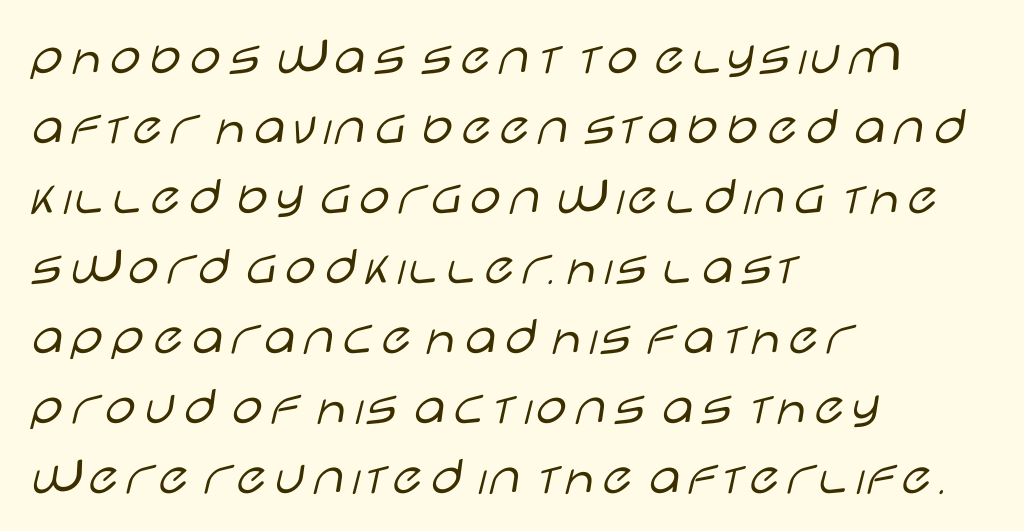
Q: Is the text bold? A: No.
Q: Is the text italic (slanted)? A: Yes.
Q: Is the typeface a serif or a sans-serif typeface? A: Sans-serif.
Q: Is the text underlined? A: No.
Q: How is the paragraph aligned? A: Left-aligned.
Q: Is the spacing between letters normal or unusually wide? A: Normal.
Q: Is the spacing between lines tight, normal or loose? A: Normal.
Q: Width (condensed, normal, or wide)? A: Wide.
Q: Stroke contrast? A: Low.
Q: x-height? A: Large.
Q: Monospaced? A: No.
